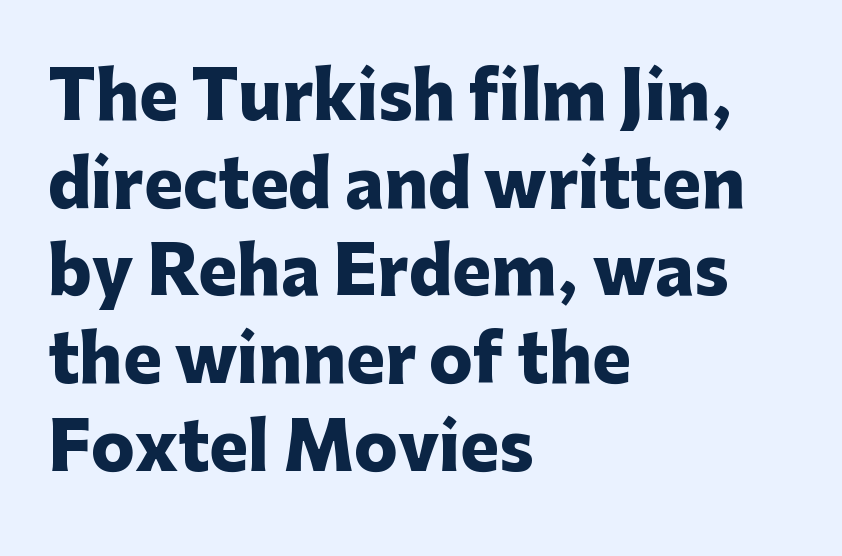
{"serif": "no", "italic": "no", "bold": "yes", "weight": "heavy", "width": "normal", "stroke_contrast": "low", "x_height": "medium", "monospaced": "no", "underline": "no", "align": "left", "line_spacing": "normal", "line_spacing_ratio": 1.35, "letter_spacing": "normal", "letter_spacing_em": 0.0, "glyph_px": 65}
